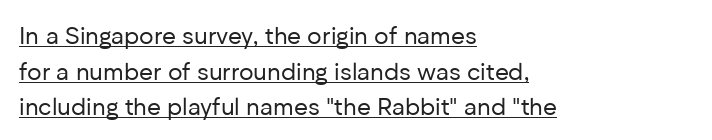
Left-aligned paragraph, ragged on the right. Honestly, the underline is the first thing you notice here. Nobody touched the tracking dial on this one. The characters are drawn with everyday or finer stroke widths.
